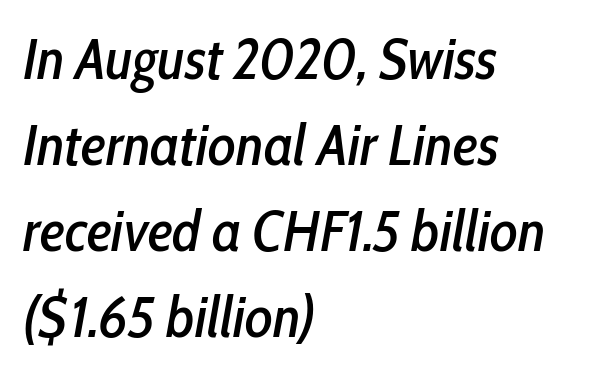
The image shows 58 px condensed type, italic (leaning right); set left-aligned, normal line spacing (1.48x), normal letter spacing, not underlined; low stroke contrast and a medium x-height.
